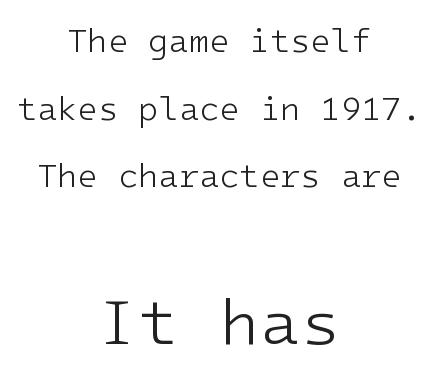
{"serif": "no", "italic": "no", "bold": "no", "weight": "light", "width": "normal", "stroke_contrast": "low", "x_height": "medium", "underline": "no", "align": "center", "line_spacing": "loose", "line_spacing_ratio": 2.05, "letter_spacing": "normal", "letter_spacing_em": 0.0, "larger_block": "second", "size_ratio": 2.0, "glyph_px": 66}
